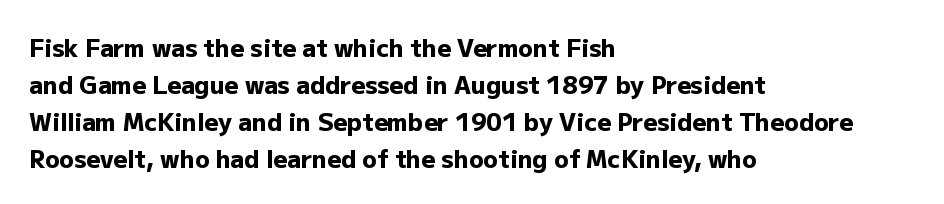
These lines sit exactly where default settings would place them. Descenders are the only things crossing below the line. As a designer I'd log this as weight 700, bold. Where is the straight margin? On the left. The axis of the letterforms is exactly vertical. No extra tracking has been applied to these lines.
